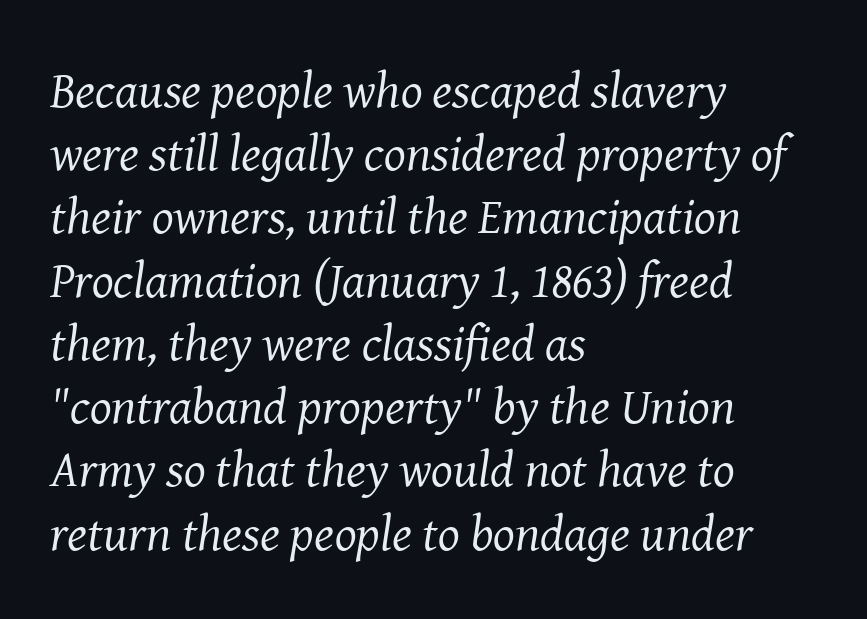
{"serif": "yes", "italic": "yes", "lean": "right", "slant_degrees": 8, "bold": "no", "weight": "regular", "width": "normal", "stroke_contrast": "medium", "x_height": "medium", "monospaced": "no", "underline": "no", "align": "left", "line_spacing_ratio": 1.24, "letter_spacing": "normal", "letter_spacing_em": 0.0, "glyph_px": 51}
